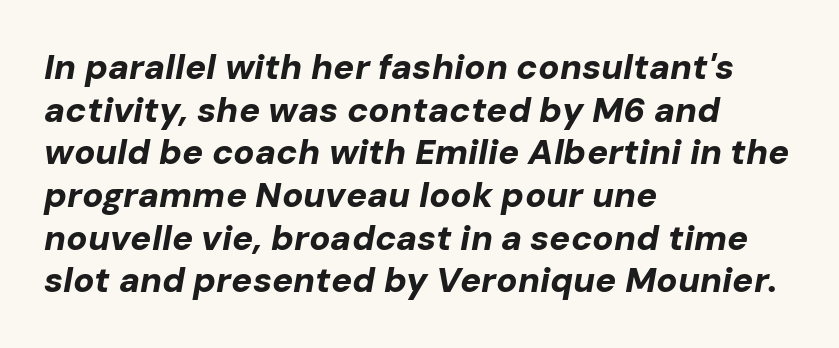
{"italic": "yes", "lean": "right", "slant_degrees": 10, "bold": "yes", "weight": "bold", "width": "normal", "stroke_contrast": "low", "x_height": "medium", "monospaced": "no", "underline": "no", "align": "left", "line_spacing_ratio": 1.22, "letter_spacing": "normal", "letter_spacing_em": 0.0, "glyph_px": 35}
